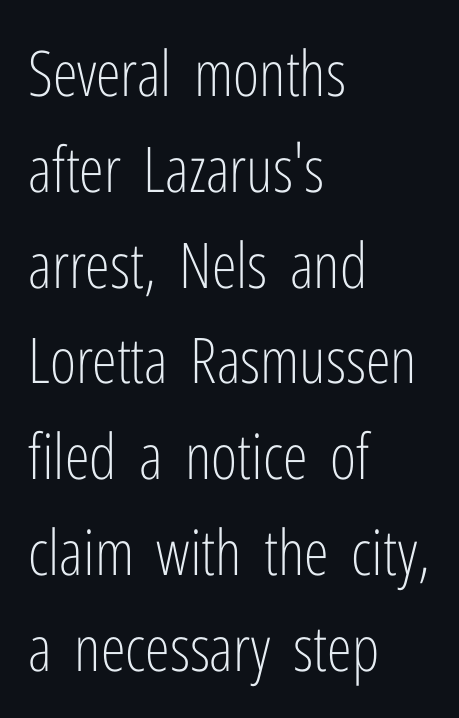
Q: Is the text bold? A: No.
Q: Is the text italic (slanted)? A: No, it is upright.
Q: Is the typeface a serif or a sans-serif typeface? A: Sans-serif.
Q: Is the text underlined? A: No.
Q: How is the paragraph aligned? A: Left-aligned.
Q: Is the spacing between letters normal or unusually wide? A: Normal.
Q: Is the spacing between lines tight, normal or loose? A: Normal.
Q: Width (condensed, normal, or wide)? A: Condensed.
Q: Stroke contrast? A: Low.
Q: x-height? A: Medium.
Q: Monospaced? A: No.
